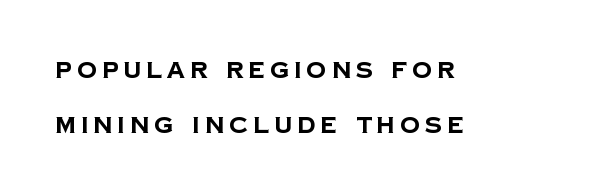
Q: Is the text bold? A: Yes.
Q: Is the text underlined? A: No.
Q: How is the paragraph aligned? A: Left-aligned.
Q: Is the spacing between letters normal or unusually wide? A: Unusually wide.
Q: Is the spacing between lines tight, normal or loose? A: Loose.
